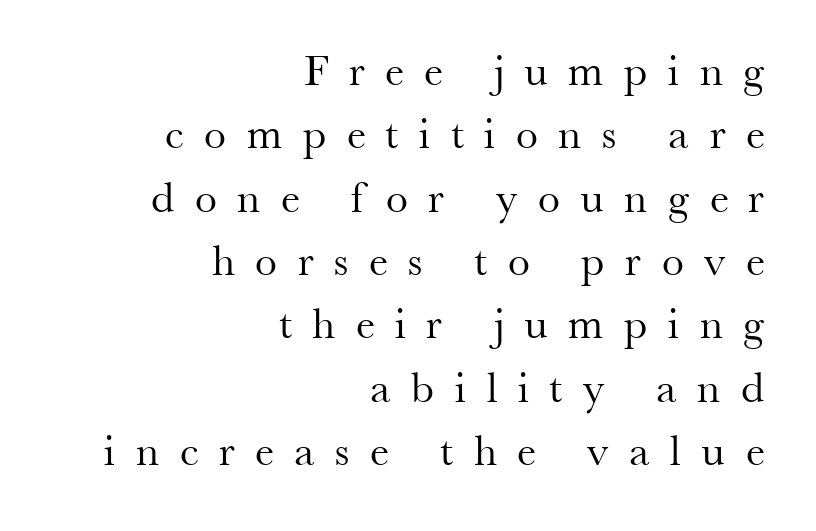
Q: Is the text bold? A: No.
Q: Is the text italic (slanted)? A: No, it is upright.
Q: Is the typeface a serif or a sans-serif typeface? A: Serif.
Q: Is the text underlined? A: No.
Q: How is the paragraph aligned? A: Right-aligned.
Q: Is the spacing between letters normal or unusually wide? A: Unusually wide.
Q: Is the spacing between lines tight, normal or loose? A: Normal.
Q: Width (condensed, normal, or wide)? A: Normal.
Q: Stroke contrast? A: Medium.
Q: x-height? A: Small.
Q: Monospaced? A: No.
